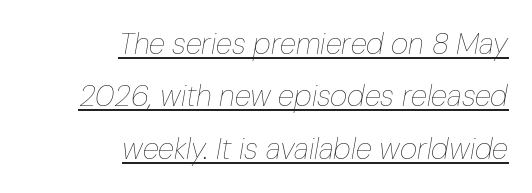
The image shows 30 px thin, condensed type, italic (leaning right); set right-aligned, line spacing 1.75x, normal letter spacing, underlined; low stroke contrast and a medium x-height.
